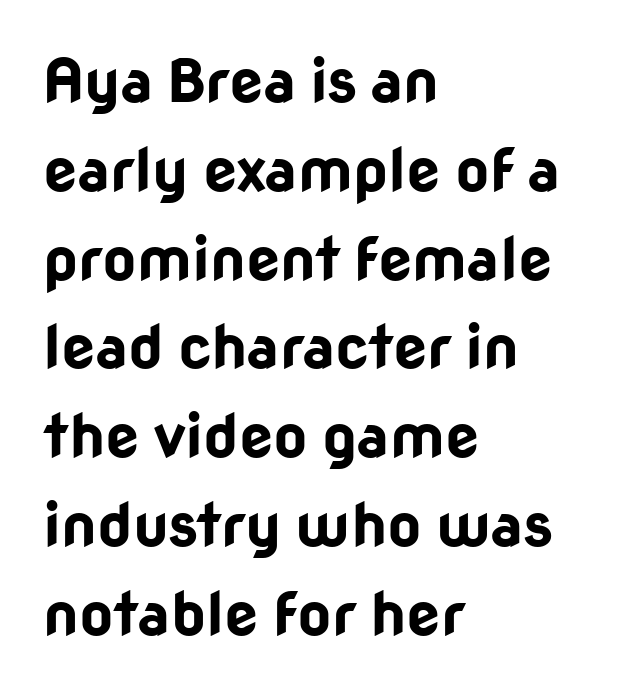
The image shows 60 px bold sans-serif type, upright; set left-aligned, normal line spacing (1.48x), normal letter spacing, not underlined; low stroke contrast and a medium x-height.
